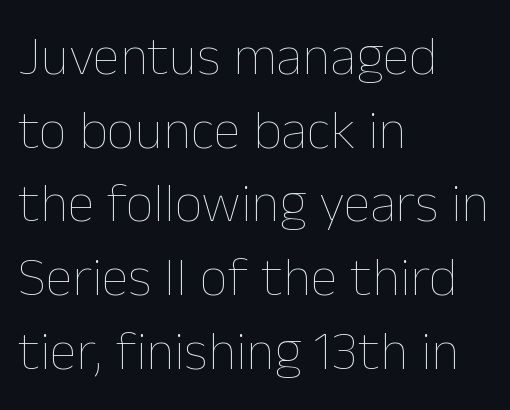
Q: Is the text bold? A: No.
Q: Is the text italic (slanted)? A: No, it is upright.
Q: Is the text underlined? A: No.
Q: How is the paragraph aligned? A: Left-aligned.
Q: Is the spacing between letters normal or unusually wide? A: Normal.
Q: Is the spacing between lines tight, normal or loose? A: Normal.
Q: Width (condensed, normal, or wide)? A: Normal.
Q: Stroke contrast? A: Low.
Q: x-height? A: Medium.
Q: Monospaced? A: No.
